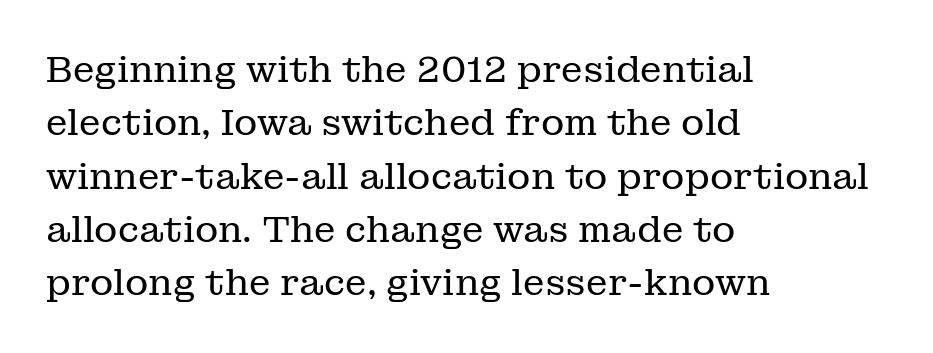
{"serif": "yes", "italic": "no", "bold": "no", "weight": "regular", "width": "normal", "stroke_contrast": "low", "x_height": "medium", "monospaced": "no", "underline": "no", "align": "left", "line_spacing": "normal", "line_spacing_ratio": 1.48, "letter_spacing": "normal", "letter_spacing_em": 0.0, "glyph_px": 36}
